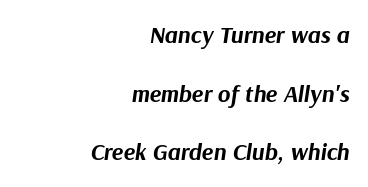
The image shows 24 px bold type, italic (leaning right); set right-aligned, loose line spacing (2.44x), normal letter spacing, not underlined.
